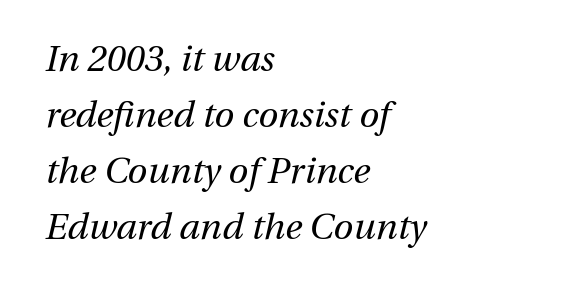
Q: Is the text bold? A: No.
Q: Is the text italic (slanted)? A: Yes, it leans right by about 13 degrees.
Q: Is the text underlined? A: No.
Q: How is the paragraph aligned? A: Left-aligned.
Q: Is the spacing between letters normal or unusually wide? A: Normal.
Q: Is the spacing between lines tight, normal or loose? A: Normal.
Q: Width (condensed, normal, or wide)? A: Normal.
Q: Stroke contrast? A: Medium.
Q: x-height? A: Medium.
Q: Monospaced? A: No.
